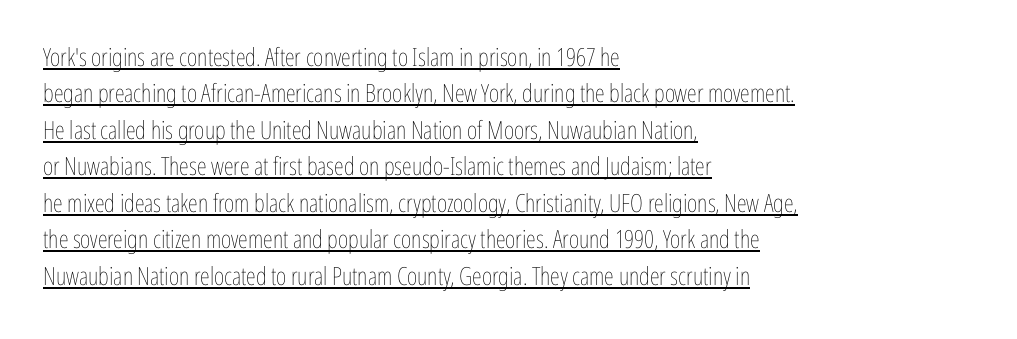
Q: Is the text bold? A: No.
Q: Is the text italic (slanted)? A: No, it is upright.
Q: Is the text underlined? A: Yes.
Q: How is the paragraph aligned? A: Left-aligned.
Q: Is the spacing between letters normal or unusually wide? A: Normal.
Q: Is the spacing between lines tight, normal or loose? A: Normal.
